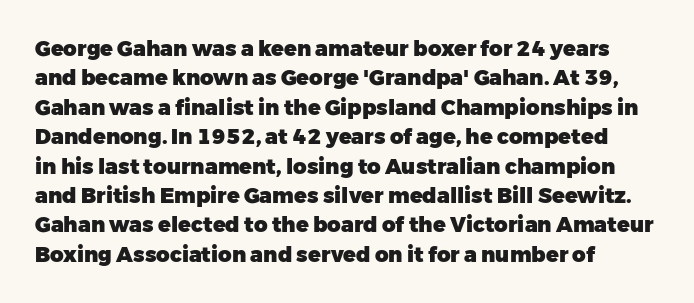
{"italic": "no", "bold": "yes", "underline": "no", "align": "left", "line_spacing": "normal", "line_spacing_ratio": 1.4, "letter_spacing": "normal", "letter_spacing_em": 0.0, "glyph_px": 21}
